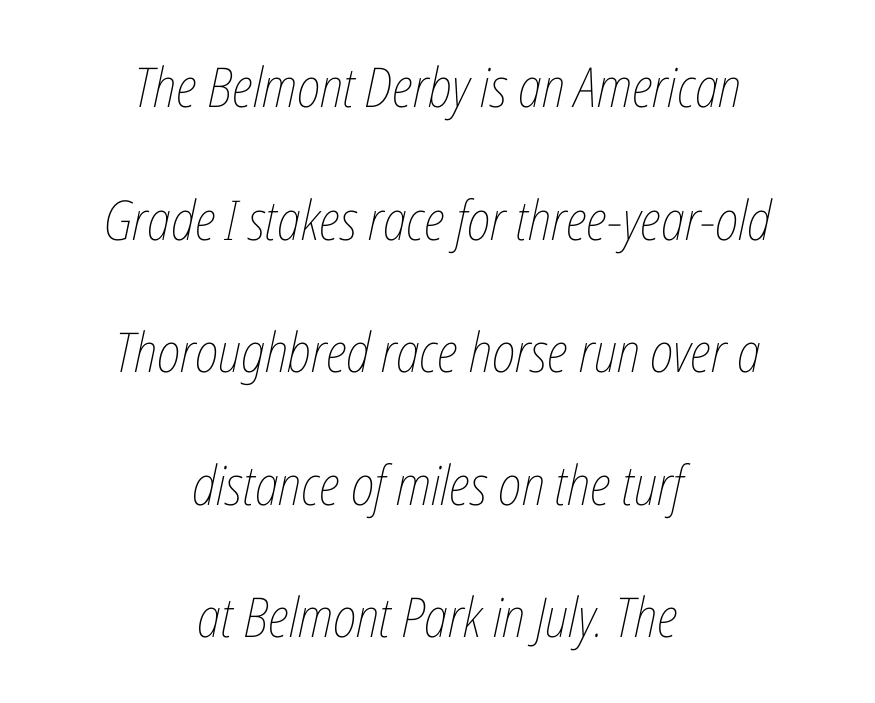
{"italic": "yes", "lean": "right", "slant_degrees": 12, "bold": "no", "weight": "thin", "width": "condensed", "stroke_contrast": "low", "x_height": "medium", "monospaced": "no", "underline": "no", "align": "center", "line_spacing": "loose", "line_spacing_ratio": 2.41, "letter_spacing": "normal", "letter_spacing_em": 0.0, "glyph_px": 55}
